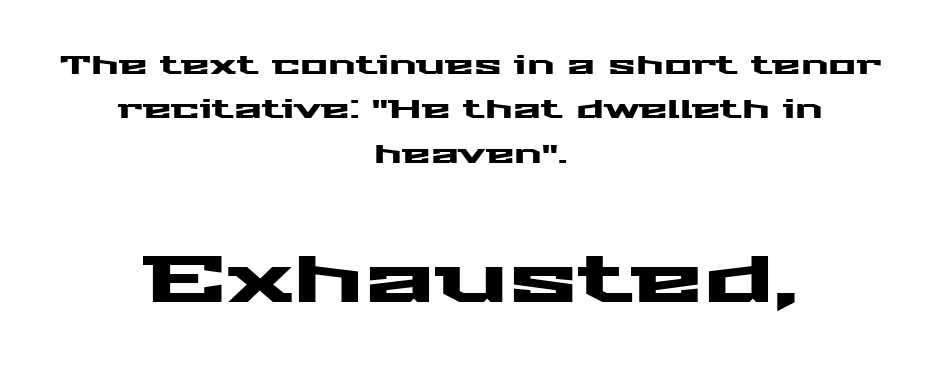
Q: Is the text italic (slanted)? A: No, it is upright.
Q: Is the typeface a serif or a sans-serif typeface? A: Sans-serif.
Q: Is the text underlined? A: No.
Q: How is the paragraph aligned? A: Centered.
Q: Is the spacing between letters normal or unusually wide? A: Normal.
Q: Which block of text is set in a larger size, the first (top) or the second (bottom)? A: The second (bottom) one.
Q: Width (condensed, normal, or wide)? A: Wide.
Q: Stroke contrast? A: Medium.
Q: x-height? A: Medium.
Q: Monospaced? A: No.
